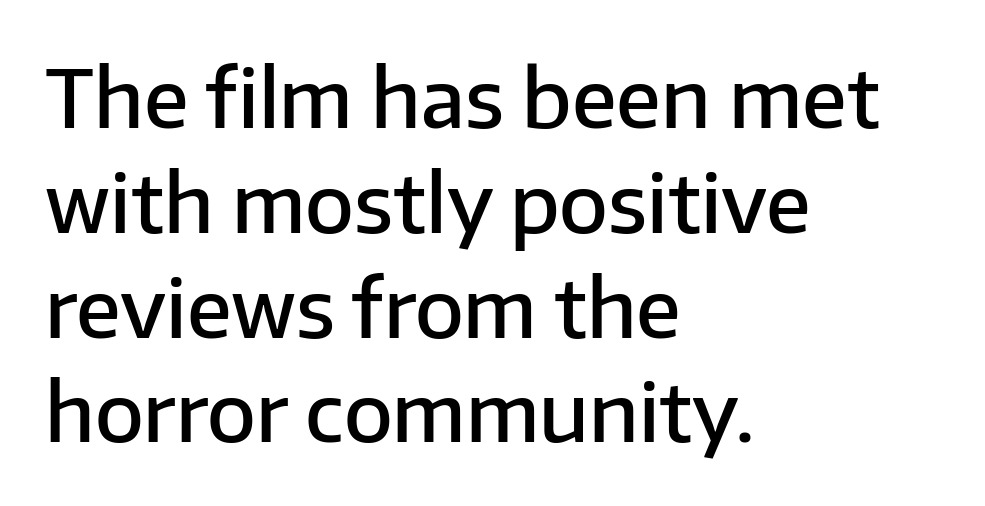
Q: Is the text bold? A: Semi-bold.
Q: Is the text italic (slanted)? A: No, it is upright.
Q: Is the typeface a serif or a sans-serif typeface? A: Sans-serif.
Q: Is the text underlined? A: No.
Q: How is the paragraph aligned? A: Left-aligned.
Q: Is the spacing between letters normal or unusually wide? A: Normal.
Q: Is the spacing between lines tight, normal or loose? A: Normal.
Q: Width (condensed, normal, or wide)? A: Normal.
Q: Stroke contrast? A: Low.
Q: x-height? A: Medium.
Q: Monospaced? A: No.
